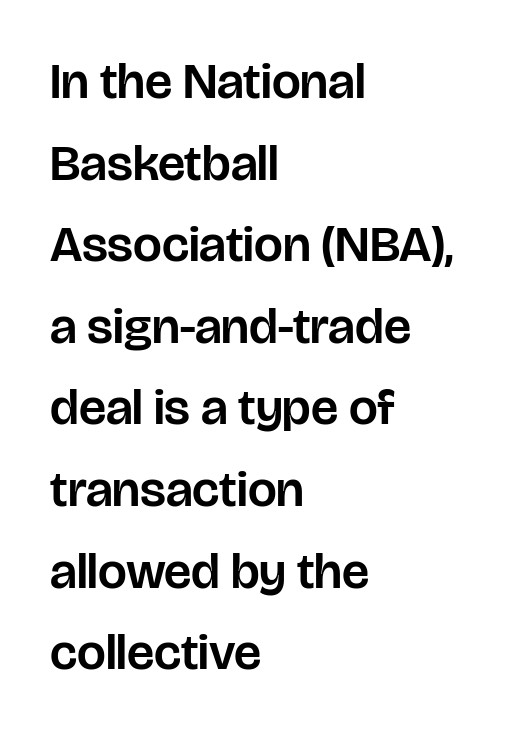
The image shows 51 px sans-serif type, upright; set left-aligned, normal line spacing (1.6x), normal letter spacing, not underlined; low stroke contrast and a large x-height.
